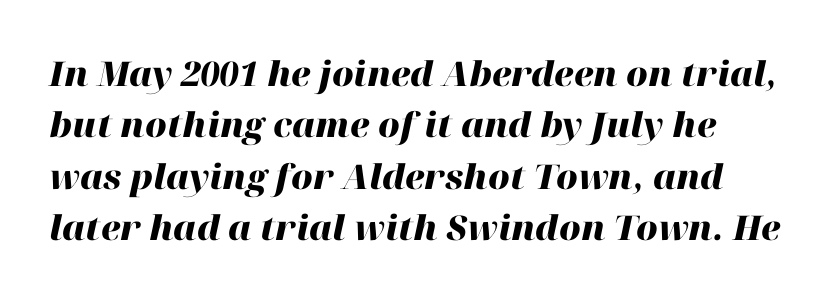
The image shows 34 px heavy type, italic (leaning right); set normal line spacing (1.51x), normal letter spacing, not underlined; high stroke contrast and a medium x-height.
